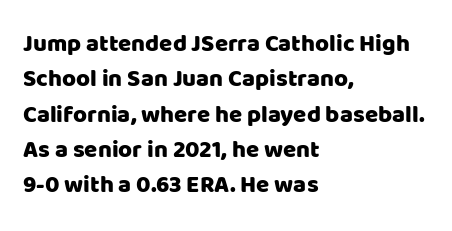
{"italic": "no", "underline": "no", "align": "left", "line_spacing": "normal", "line_spacing_ratio": 1.47, "letter_spacing": "normal", "letter_spacing_em": 0.0, "glyph_px": 24}
